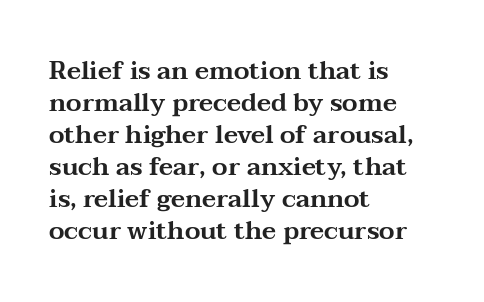
Summary of vertical rhythm: regular, with standard interline spacing. The string is rendered with underlining switched off. This rendering uses left alignment, leaving the right contour irregular. The lettering stays uniformly vertical, giving the passage a roman look. The horizontal fit of the characters is conventional and even.
